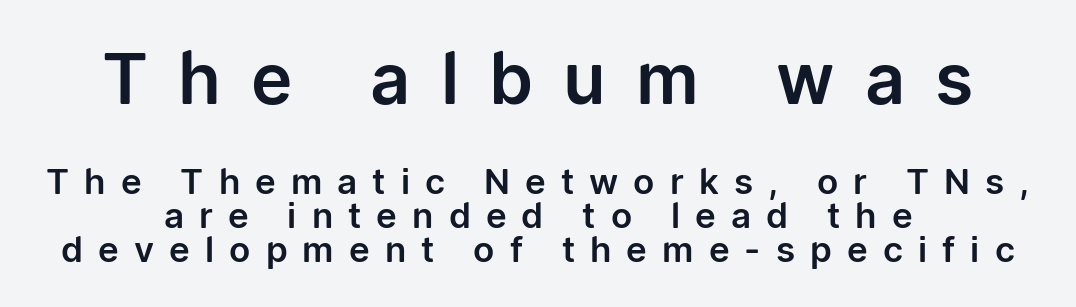
The image shows 70 px sans-serif type, upright; set centered, tight line spacing (0.97x), unusually wide letter spacing (+0.43 em), not underlined; the first (top) block is 2.0x larger; low stroke contrast and a medium x-height.
